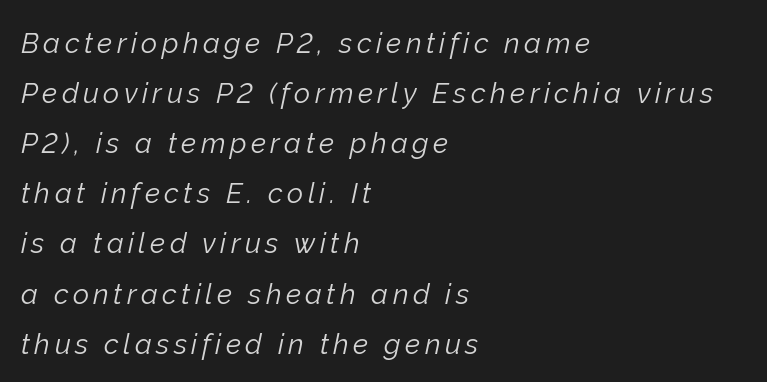
{"italic": "yes", "lean": "right", "slant_degrees": 12, "bold": "no", "weight": "light", "width": "normal", "stroke_contrast": "low", "x_height": "medium", "monospaced": "no", "underline": "no", "align": "left", "line_spacing_ratio": 1.79, "glyph_px": 28}
